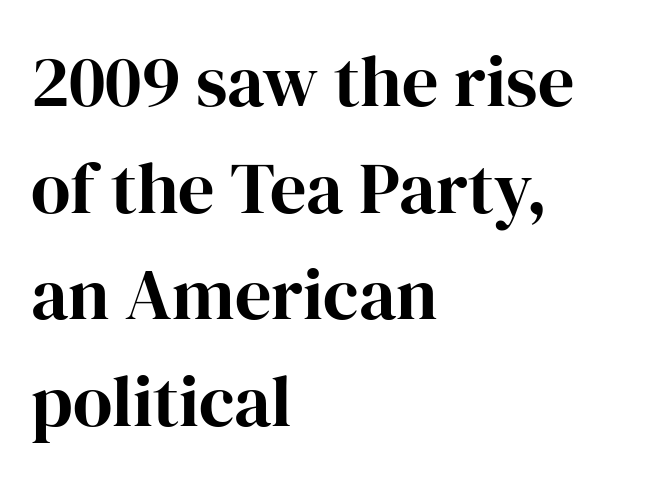
The image shows 72 px serif type, upright; set left-aligned, normal line spacing (1.48x), normal letter spacing, not underlined; high stroke contrast and a medium x-height.
